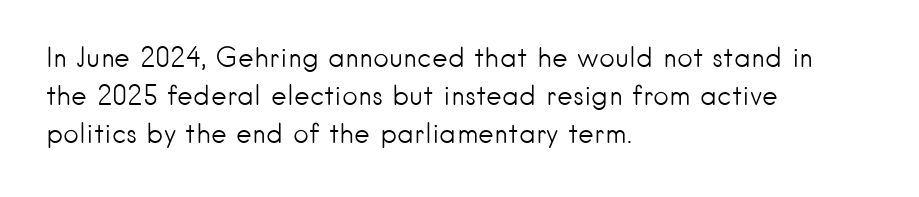
The image shows 27 px text type, upright; set left-aligned, normal line spacing (1.41x), normal letter spacing, not underlined.
